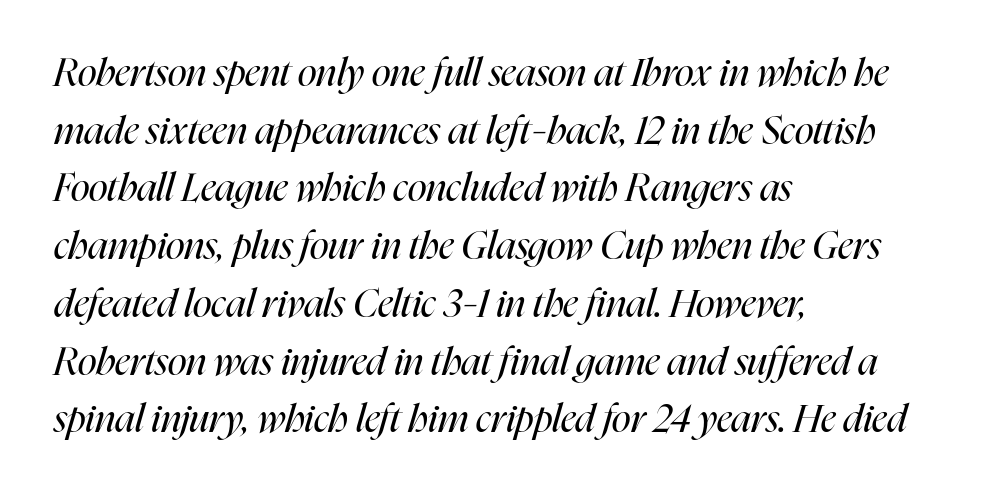
The image shows 39 px regular-weight, condensed type, italic (leaning right); set left-aligned, normal line spacing (1.48x), normal letter spacing, not underlined; high stroke contrast and a medium x-height.
